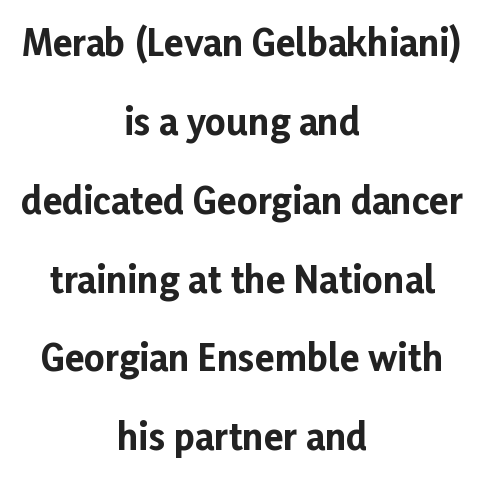
{"serif": "no", "italic": "no", "bold": "yes", "weight": "bold", "width": "normal", "stroke_contrast": "low", "x_height": "medium", "monospaced": "no", "underline": "no", "align": "center", "line_spacing": "loose", "line_spacing_ratio": 2.19, "letter_spacing": "normal", "letter_spacing_em": 0.0, "glyph_px": 36}
